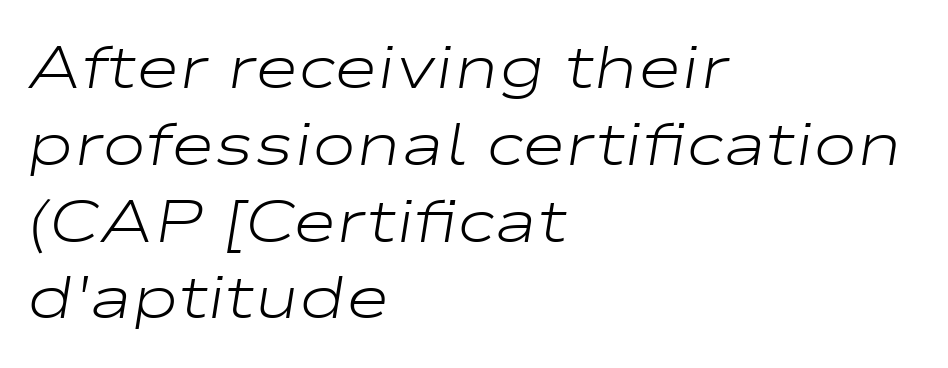
{"italic": "yes", "lean": "right", "slant_degrees": 9, "bold": "no", "weight": "light", "width": "wide", "stroke_contrast": "low", "x_height": "medium", "monospaced": "no", "underline": "no", "align": "left", "line_spacing": "normal", "line_spacing_ratio": 1.28, "letter_spacing": "normal", "letter_spacing_em": 0.0, "glyph_px": 60}
